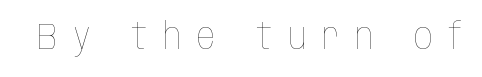
The image shows 37 px thin, condensed type, upright; set unusually wide letter spacing (+0.43 em), not underlined; low stroke contrast and a large x-height.
